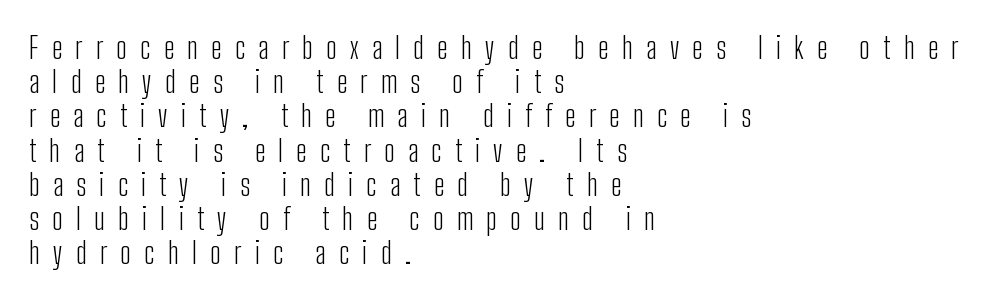
{"serif": "no", "italic": "no", "bold": "no", "weight": "light", "width": "condensed", "stroke_contrast": "low", "x_height": "medium", "monospaced": "no", "underline": "no", "align": "left", "line_spacing": "tight", "line_spacing_ratio": 1.14, "letter_spacing": "wide", "letter_spacing_em": 0.44, "glyph_px": 30}
